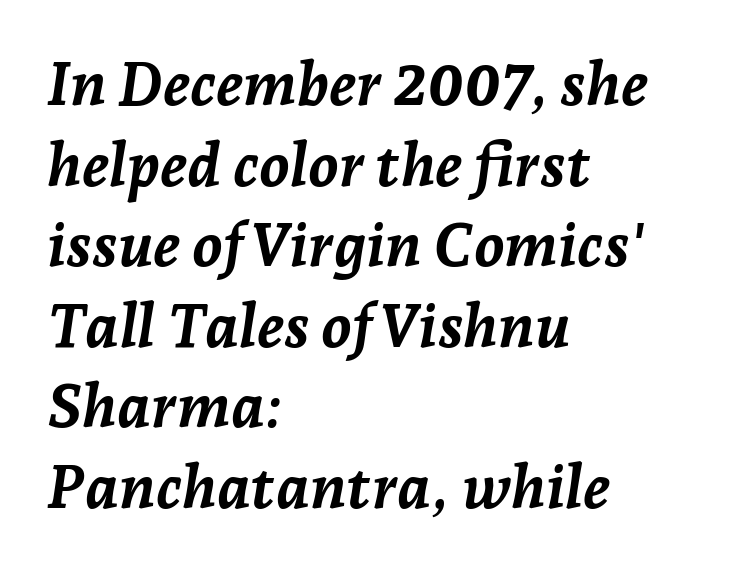
The image shows 61 px semibold type, italic (leaning right); set left-aligned, normal line spacing (1.32x), normal letter spacing, not underlined; low stroke contrast and a medium x-height.
